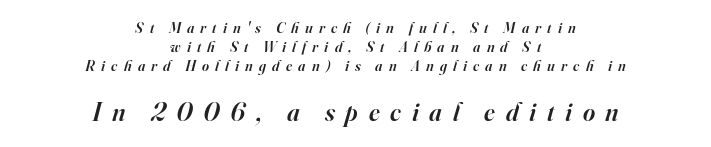
Q: Is the text bold? A: Semi-bold.
Q: Is the text italic (slanted)? A: Yes, it leans right by about 16 degrees.
Q: Is the text underlined? A: No.
Q: How is the paragraph aligned? A: Centered.
Q: Is the spacing between letters normal or unusually wide? A: Unusually wide.
Q: Is the spacing between lines tight, normal or loose? A: Normal.
Q: Which block of text is set in a larger size, the first (top) or the second (bottom)? A: The second (bottom) one.
